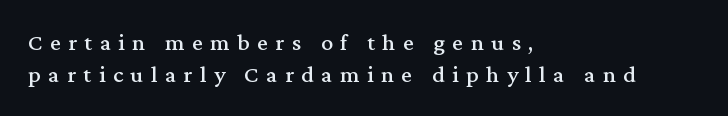
{"italic": "no", "underline": "no", "align": "left", "line_spacing": "normal", "line_spacing_ratio": 1.32, "letter_spacing": "wide", "letter_spacing_em": 0.31, "glyph_px": 24}
